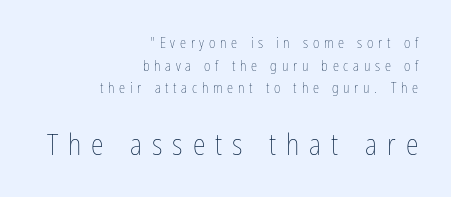
The image shows 29 px thin, condensed type, upright; set right-aligned, normal line spacing (1.61x), unusually wide letter spacing (+0.34 em), not underlined; the second (bottom) block is 2.07x larger; low stroke contrast and a medium x-height.
